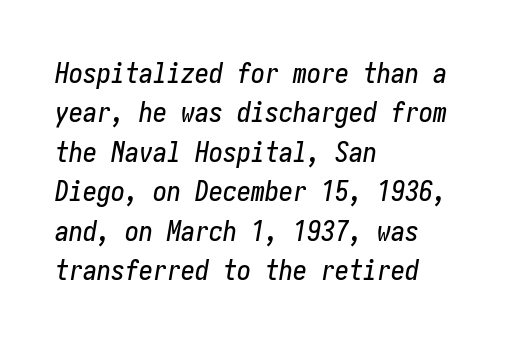
Q: Is the text italic (slanted)? A: Yes, it leans right by about 10 degrees.
Q: Is the text underlined? A: No.
Q: How is the paragraph aligned? A: Left-aligned.
Q: Is the spacing between letters normal or unusually wide? A: Normal.
Q: Is the spacing between lines tight, normal or loose? A: Normal.
Q: Width (condensed, normal, or wide)? A: Condensed.
Q: Stroke contrast? A: Low.
Q: x-height? A: Medium.
